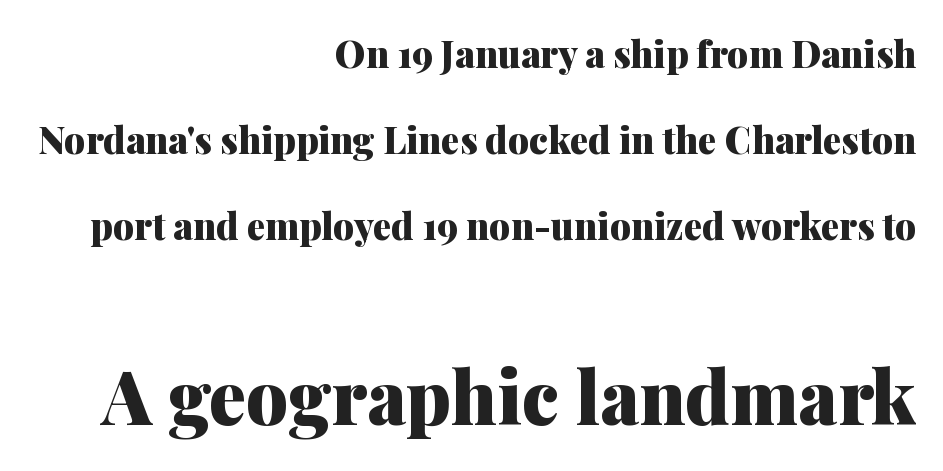
The image shows 74 px heavy serif type, upright; set right-aligned, loose line spacing (2.32x), normal letter spacing, not underlined; the second (bottom) block is 2.0x larger; medium stroke contrast and a medium x-height.
